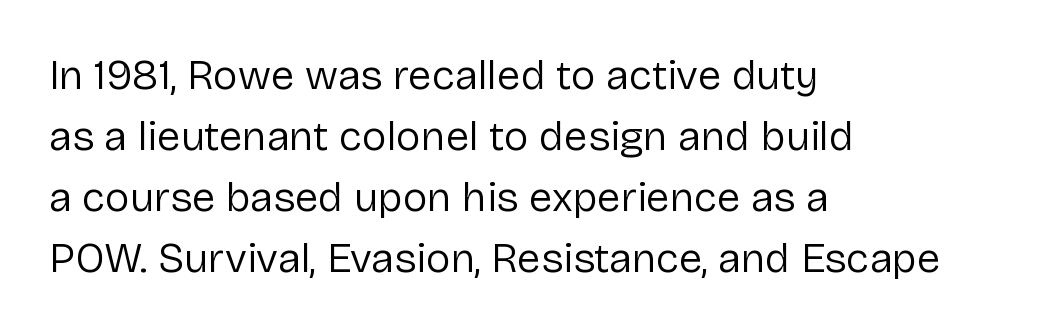
Are there feet on the stems? There aren't — it's a sans. No heavy texture on the line: the type isn't bold. Each letter keeps its own natural width here, so spacing adapts to shape. Notice how the passage keeps a crisp vertical edge on the left only. Anything drawn beneath the words? Only blank space.
